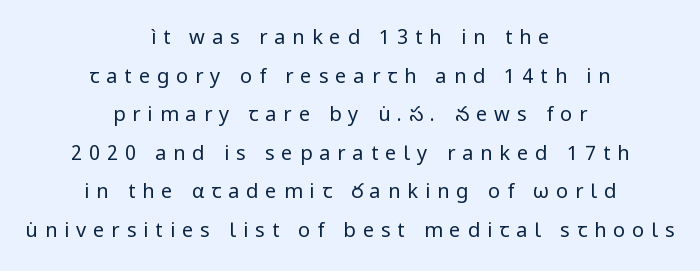
{"italic": "no", "bold": "no", "underline": "no", "align": "center", "line_spacing": "loose", "line_spacing_ratio": 1.93, "letter_spacing": "wide", "letter_spacing_em": 0.35, "glyph_px": 20}
